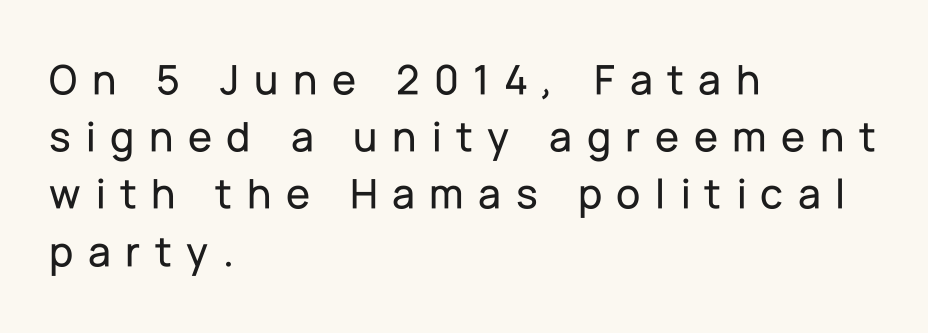
One-word summary of the alignment: left. Designer's note — italics off, roman on. The zone under the glyphs is completely vacant. Classification — sans serif. Spacing between characters has been opened up far beyond the box default.
